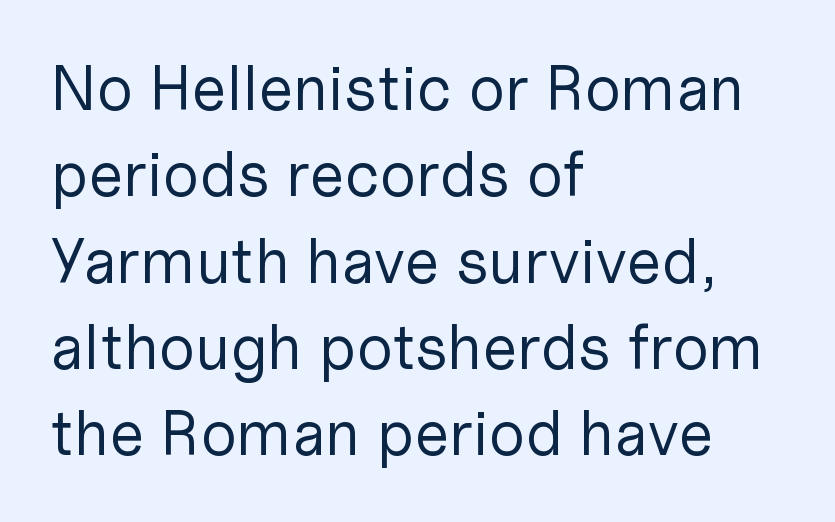
The image shows 63 px regular-weight sans-serif type, upright; set left-aligned, normal line spacing (1.37x), normal letter spacing, not underlined; low stroke contrast and a medium x-height.
